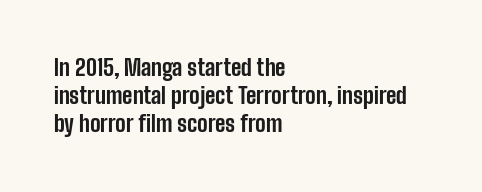
Q: Is the text bold? A: Yes.
Q: Is the text italic (slanted)? A: No, it is upright.
Q: Is the text underlined? A: No.
Q: How is the paragraph aligned? A: Left-aligned.
Q: Is the spacing between letters normal or unusually wide? A: Normal.
Q: Is the spacing between lines tight, normal or loose? A: Normal.
